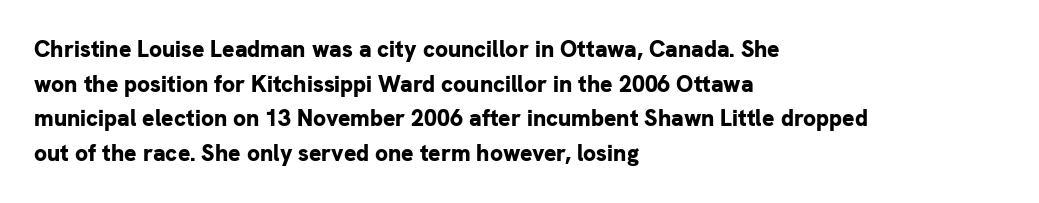
Q: Is the text bold? A: Yes.
Q: Is the text italic (slanted)? A: No, it is upright.
Q: Is the text underlined? A: No.
Q: How is the paragraph aligned? A: Left-aligned.
Q: Is the spacing between letters normal or unusually wide? A: Normal.
Q: Is the spacing between lines tight, normal or loose? A: Normal.
